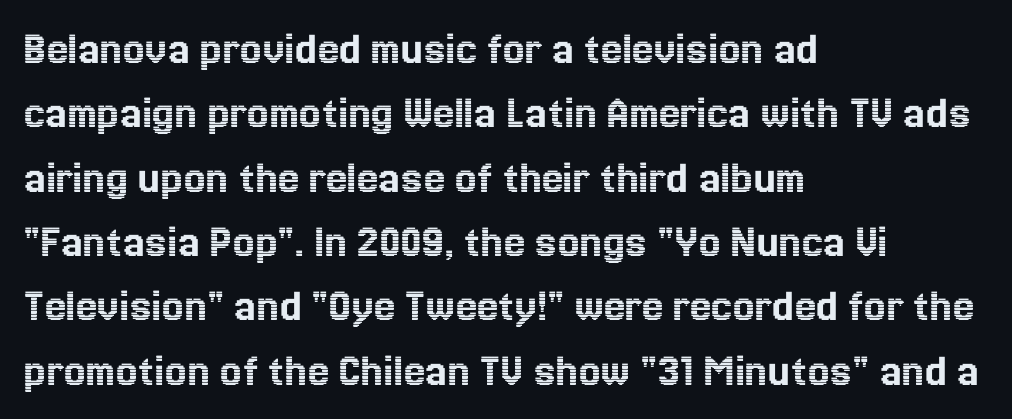
Q: Is the text italic (slanted)? A: No, it is upright.
Q: Is the text underlined? A: No.
Q: How is the paragraph aligned? A: Left-aligned.
Q: Is the spacing between letters normal or unusually wide? A: Normal.
Q: Is the spacing between lines tight, normal or loose? A: Normal.
Q: Width (condensed, normal, or wide)? A: Normal.
Q: x-height? A: Medium.
Q: Monospaced? A: No.
